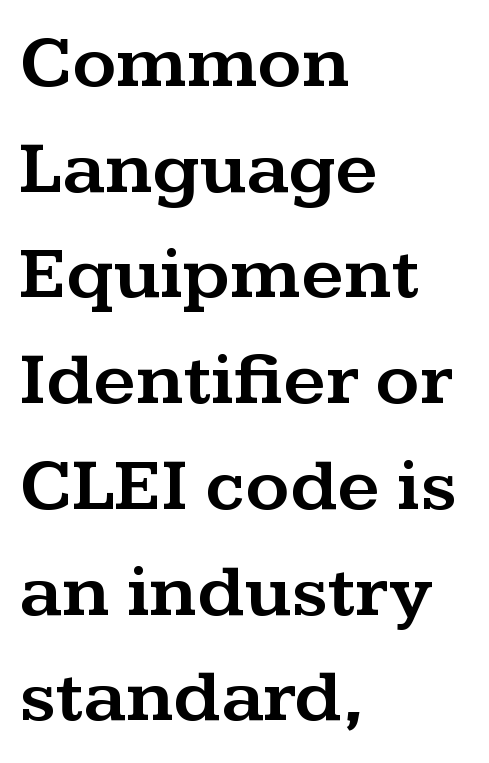
Rule under the text: the space is simply empty. Italic? Not at all — the glyphs are vertical. This block has exactly the height ordinary leading produces. In CSS terms this would be text-align: left. Standard letterfit; no display-style spreading of the glyphs.
